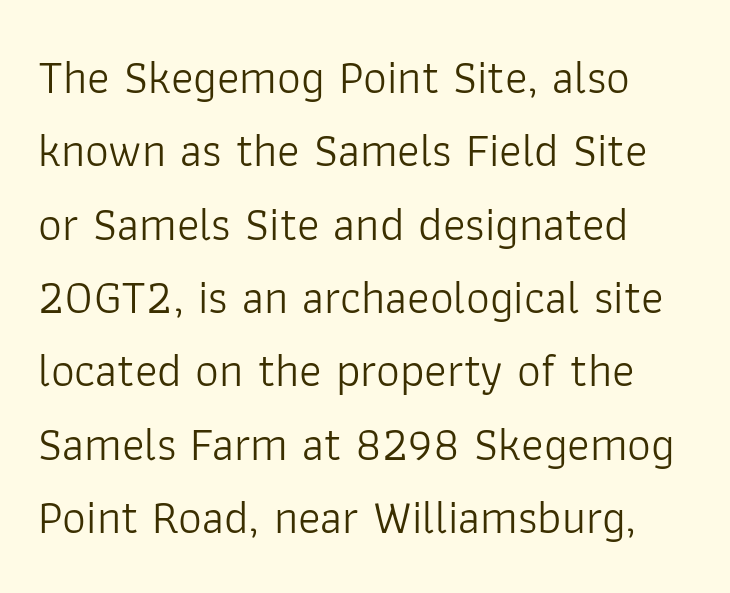
No heavy texture on the line: the type isn't bold. Characters follow at the spacing the type designer built in. Tall strokes in this sample are plumb rather than angled. Do the characters align in a grid? No, the font is proportional. Interline gaps are of average width in this sample.
